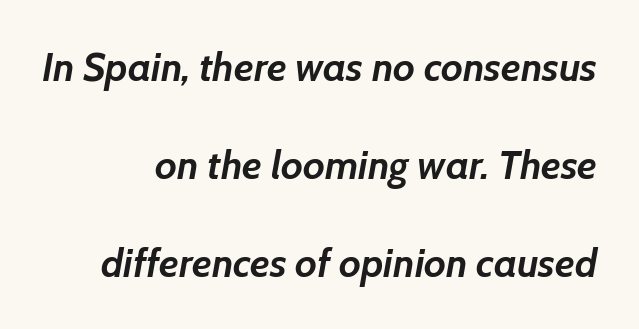
Whoever set this chose breathing room over compactness in the vertical rhythm. Notice how the passage keeps a crisp vertical edge on the right only. Pretty heavy lettering here — definitely bold. Anything drawn beneath the words? Only blank space.
